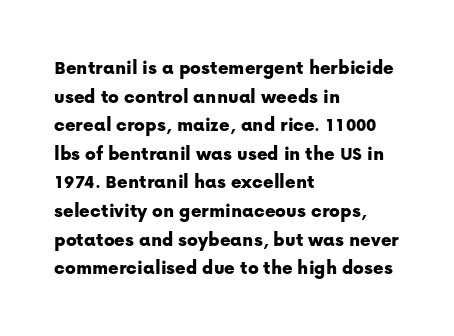
{"italic": "no", "underline": "no", "align": "left", "line_spacing": "normal", "line_spacing_ratio": 1.43, "letter_spacing": "normal", "letter_spacing_em": 0.0, "glyph_px": 20}
